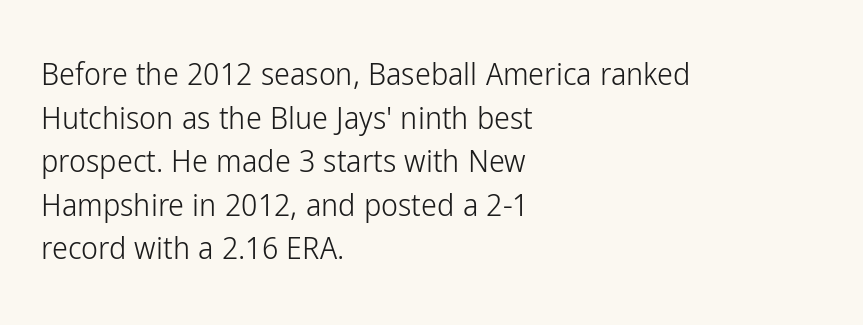
To sum up the face: it is a sans, with no serifs. Leftover space on each line is placed entirely after the last word. Just letters on the line, the space beneath them empty. No letter is thick-stroked: the sample isn't bold. The letters sit at their default tracking, neither squeezed nor spread.
